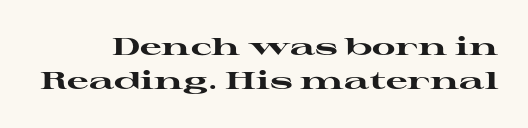
Do the letters lean? They stand straight. Is the type bold? Yes — the strokes are clearly thick and heavy. Check under the words: just untouched page. Letter spacing: default.
